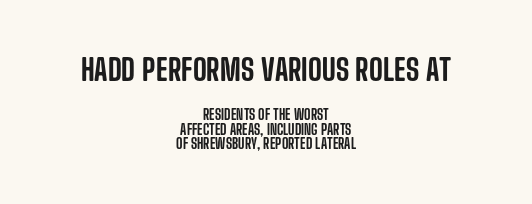
{"serif": "no", "italic": "no", "width": "condensed", "stroke_contrast": "low", "x_height": "large", "monospaced": "no", "underline": "no", "align": "center", "line_spacing": "tight", "line_spacing_ratio": 1.04, "letter_spacing": "normal", "letter_spacing_em": 0.0, "larger_block": "first", "size_ratio": 2.14, "glyph_px": 30}
